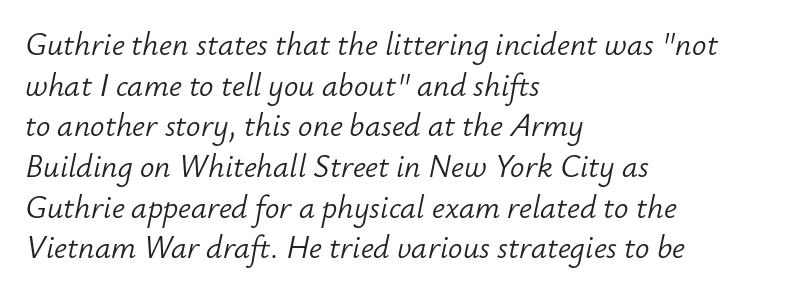
Q: Is the text bold? A: No.
Q: Is the text italic (slanted)? A: Yes, it leans right by about 12 degrees.
Q: Is the text underlined? A: No.
Q: How is the paragraph aligned? A: Left-aligned.
Q: Is the spacing between letters normal or unusually wide? A: Normal.
Q: Is the spacing between lines tight, normal or loose? A: Normal.
Q: Width (condensed, normal, or wide)? A: Normal.
Q: Stroke contrast? A: Low.
Q: x-height? A: Small.
Q: Monospaced? A: No.
